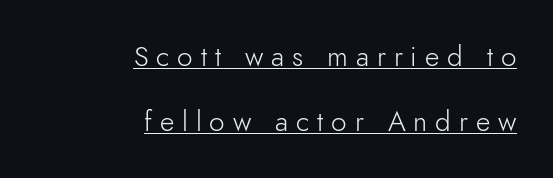
The image shows 28 px light sans-serif type, upright; set right-aligned, loose line spacing (2.31x), unusually wide letter spacing (+0.28 em), underlined; low stroke contrast and a small x-height.
